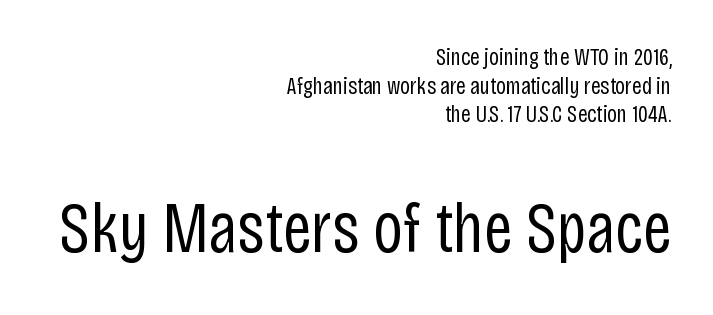
{"serif": "no", "italic": "no", "bold": "no", "weight": "regular", "width": "condensed", "stroke_contrast": "low", "x_height": "large", "monospaced": "no", "underline": "no", "align": "right", "line_spacing_ratio": 1.19, "letter_spacing": "normal", "letter_spacing_em": 0.0, "larger_block": "second", "size_ratio": 3.0, "glyph_px": 72}
